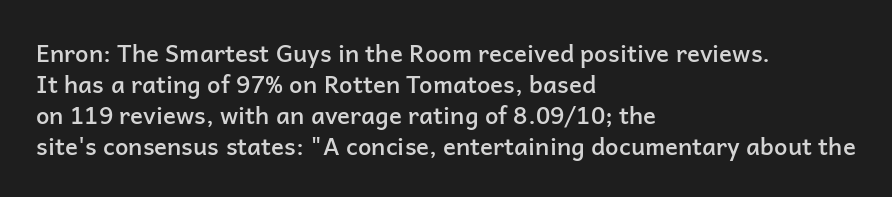
The image shows 24 px text type, upright; set left-aligned, normal line spacing (1.29x), normal letter spacing, not underlined.
